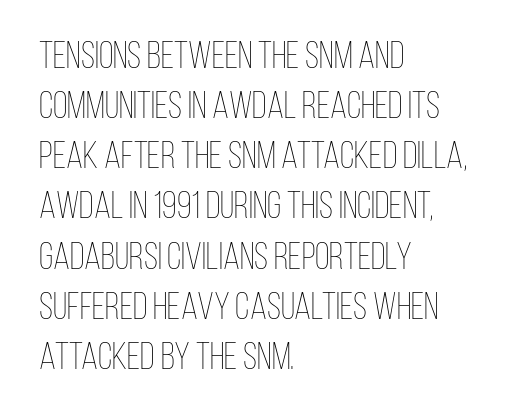
Q: Is the text bold? A: No.
Q: Is the text italic (slanted)? A: No, it is upright.
Q: Is the text underlined? A: No.
Q: How is the paragraph aligned? A: Left-aligned.
Q: Is the spacing between letters normal or unusually wide? A: Normal.
Q: Is the spacing between lines tight, normal or loose? A: Normal.
Q: Width (condensed, normal, or wide)? A: Condensed.
Q: Stroke contrast? A: Low.
Q: x-height? A: Large.
Q: Monospaced? A: No.
